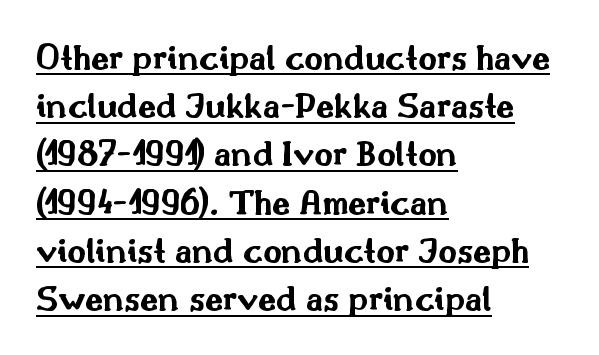
Q: Is the text bold? A: Yes.
Q: Is the text italic (slanted)? A: No, it is upright.
Q: Is the typeface a serif or a sans-serif typeface? A: Sans-serif.
Q: Is the text underlined? A: Yes.
Q: How is the paragraph aligned? A: Left-aligned.
Q: Is the spacing between letters normal or unusually wide? A: Normal.
Q: Is the spacing between lines tight, normal or loose? A: Normal.
Q: Width (condensed, normal, or wide)? A: Wide.
Q: Stroke contrast? A: Medium.
Q: x-height? A: Small.
Q: Monospaced? A: No.
